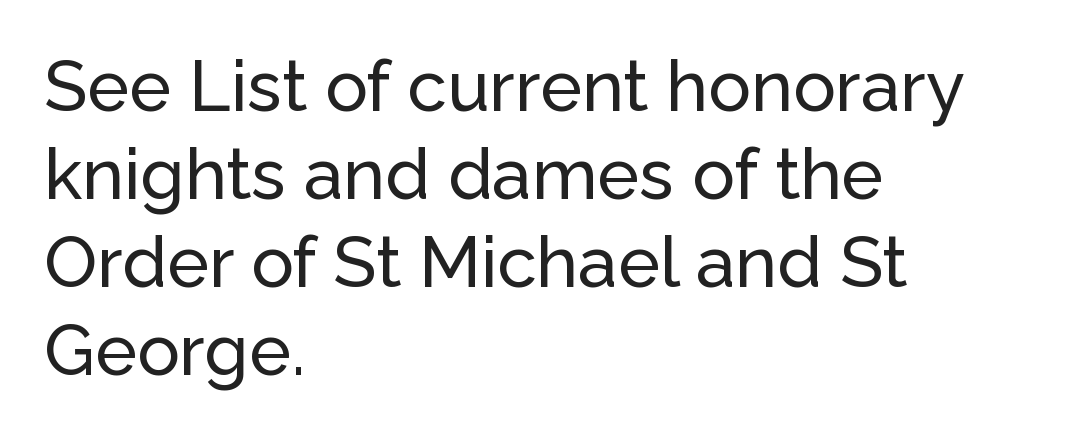
The letterforms sit shoulder to shoulder at normal distance. Posture: vertical. The passage is arranged the way most books set body copy — flush left. You could not count columns in this text — the font is proportionally spaced. Check under the words: just untouched page.
